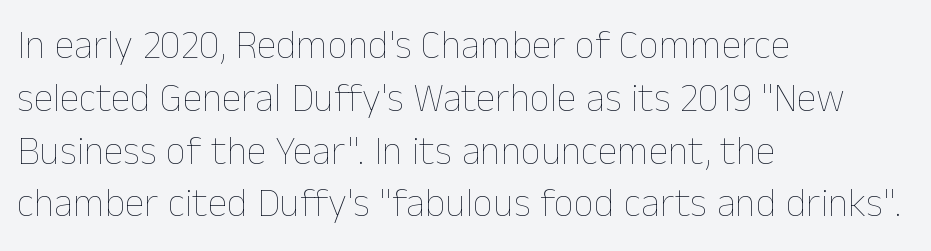
Q: Is the text bold? A: No.
Q: Is the text italic (slanted)? A: No, it is upright.
Q: Is the text underlined? A: No.
Q: How is the paragraph aligned? A: Left-aligned.
Q: Is the spacing between letters normal or unusually wide? A: Normal.
Q: Is the spacing between lines tight, normal or loose? A: Normal.
Q: Width (condensed, normal, or wide)? A: Normal.
Q: Stroke contrast? A: Low.
Q: x-height? A: Medium.
Q: Monospaced? A: No.
